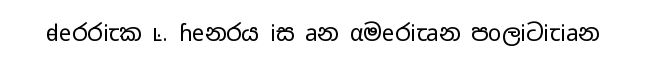
{"italic": "no", "bold": "no", "underline": "no", "letter_spacing": "normal", "letter_spacing_em": 0.0, "glyph_px": 22}
